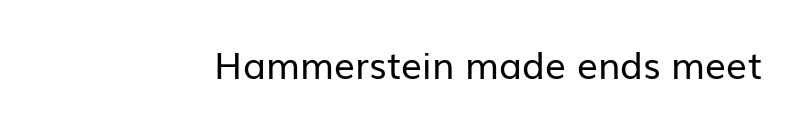
The image shows 37 px regular-weight sans-serif type, upright; set normal letter spacing, not underlined; low stroke contrast and a medium x-height.
